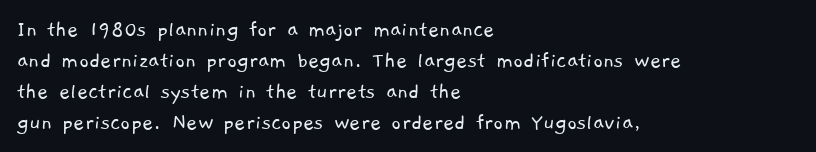
{"bold": "no", "underline": "no", "align": "left", "line_spacing": "normal", "line_spacing_ratio": 1.29, "letter_spacing": "normal", "letter_spacing_em": 0.0, "glyph_px": 24}
